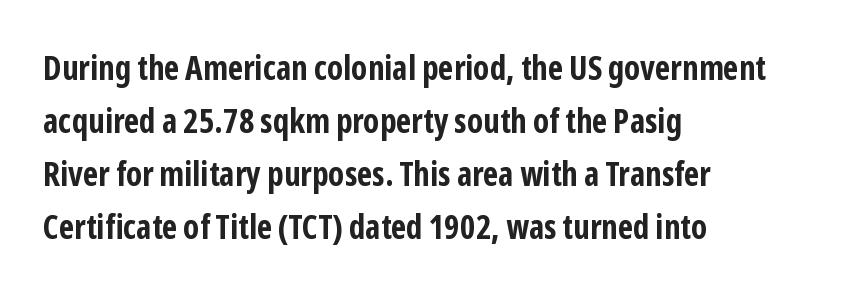
The image shows 34 px bold, condensed sans-serif type, upright; set left-aligned, normal line spacing (1.56x), normal letter spacing, not underlined; low stroke contrast and a medium x-height.
